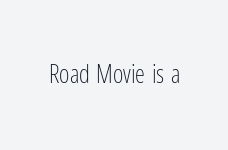
The image shows 25 px text type, upright; set normal letter spacing, not underlined.
